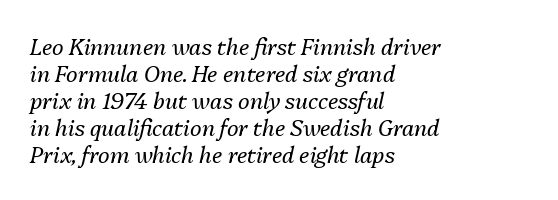
This rendering features lettering with no underline. Tracking value appears to be zero — textbook default spacing. The specimen reads as italic at a glance. Every row of glyphs begins at an identical x-position on the left. A light-to-regular cut is what we see here.
